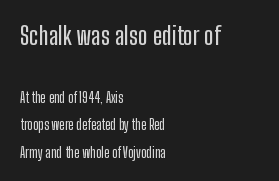
Q: Is the text italic (slanted)? A: No, it is upright.
Q: Is the text underlined? A: No.
Q: How is the paragraph aligned? A: Left-aligned.
Q: Is the spacing between letters normal or unusually wide? A: Normal.
Q: Is the spacing between lines tight, normal or loose? A: Loose.
Q: Which block of text is set in a larger size, the first (top) or the second (bottom)? A: The first (top) one.
